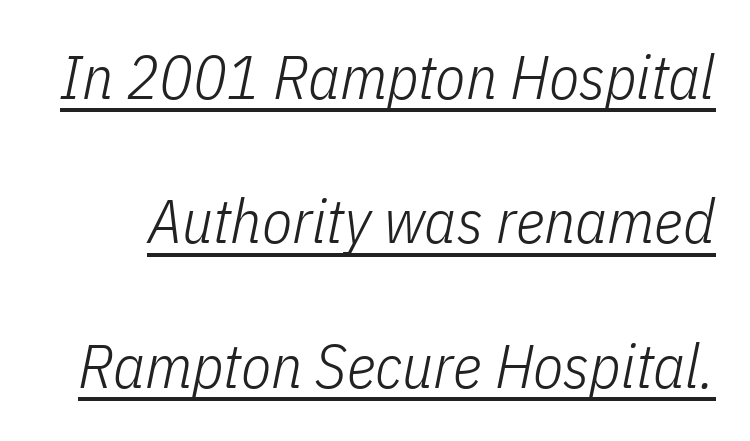
Each line of the rendering has a horizontal stroke beneath the glyphs. In terms of leading, this rendering errs on the spacious side. Is this a fixed-width face? No — the glyphs have proportional, varying widths. On a weight scale, this lands at 450 or below. Slant detected: the letters are inclined. The letters sit at their default tracking, neither squeezed nor spread.
